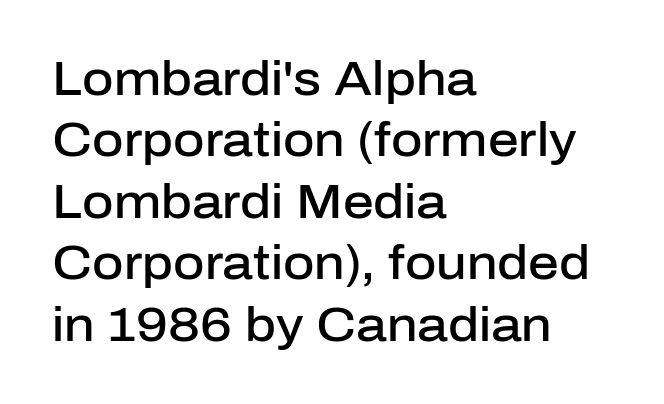
Q: Is the text bold? A: Semi-bold.
Q: Is the text italic (slanted)? A: No, it is upright.
Q: Is the typeface a serif or a sans-serif typeface? A: Sans-serif.
Q: Is the text underlined? A: No.
Q: How is the paragraph aligned? A: Left-aligned.
Q: Is the spacing between letters normal or unusually wide? A: Normal.
Q: Is the spacing between lines tight, normal or loose? A: Normal.
Q: Width (condensed, normal, or wide)? A: Normal.
Q: Stroke contrast? A: Low.
Q: x-height? A: Medium.
Q: Monospaced? A: No.
